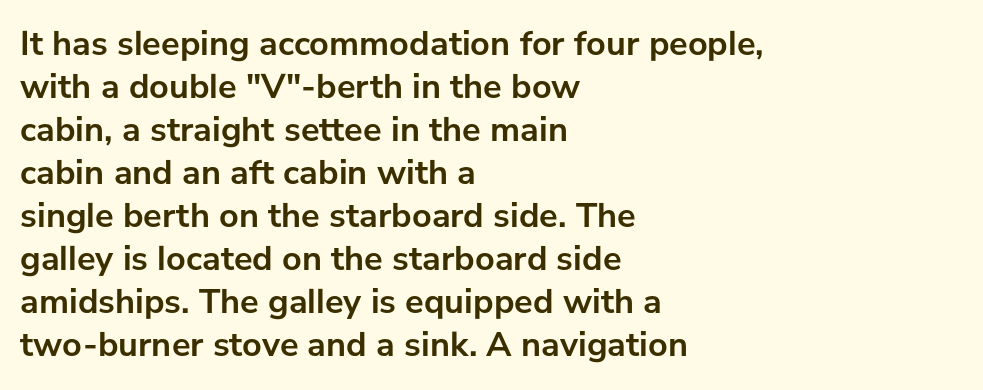
Q: Is the text bold? A: Yes.
Q: Is the text italic (slanted)? A: No, it is upright.
Q: Is the typeface a serif or a sans-serif typeface? A: Sans-serif.
Q: Is the text underlined? A: No.
Q: How is the paragraph aligned? A: Left-aligned.
Q: Is the spacing between letters normal or unusually wide? A: Normal.
Q: Width (condensed, normal, or wide)? A: Normal.
Q: Stroke contrast? A: Low.
Q: x-height? A: Medium.
Q: Monospaced? A: No.
